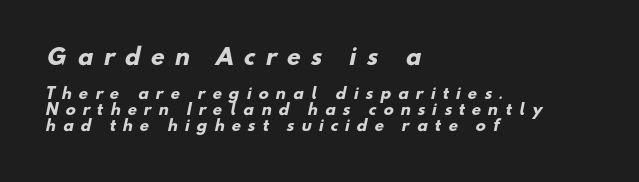
Q: Is the text bold? A: Yes.
Q: Is the text underlined? A: No.
Q: How is the paragraph aligned? A: Left-aligned.
Q: Is the spacing between letters normal or unusually wide? A: Unusually wide.
Q: Is the spacing between lines tight, normal or loose? A: Tight.
Q: Which block of text is set in a larger size, the first (top) or the second (bottom)? A: The first (top) one.
